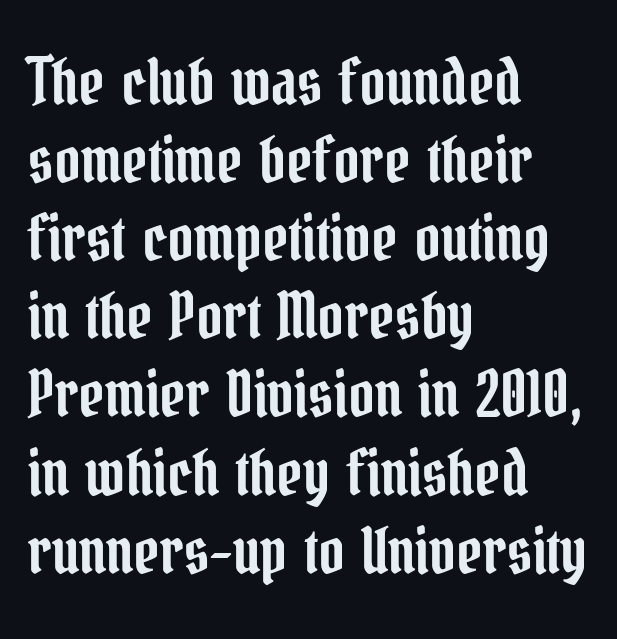
The image shows 63 px condensed serif type, upright; set left-aligned, line spacing 1.24x, normal letter spacing, not underlined; low stroke contrast and a medium x-height.
